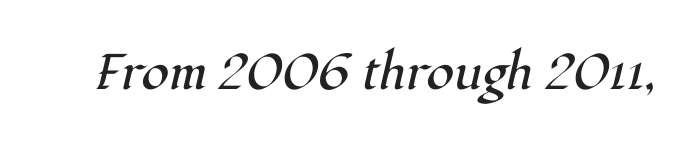
The image shows 50 px regular-weight serif type, italic (leaning right); set normal letter spacing, not underlined; high stroke contrast and a medium x-height.
